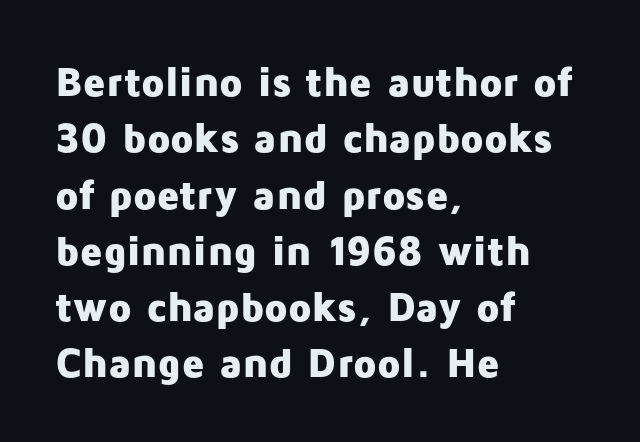
{"serif": "no", "italic": "no", "bold": "yes", "weight": "heavy", "width": "normal", "stroke_contrast": "low", "x_height": "medium", "monospaced": "no", "underline": "no", "align": "left", "line_spacing": "normal", "line_spacing_ratio": 1.34, "letter_spacing": "normal", "letter_spacing_em": 0.0, "glyph_px": 42}
